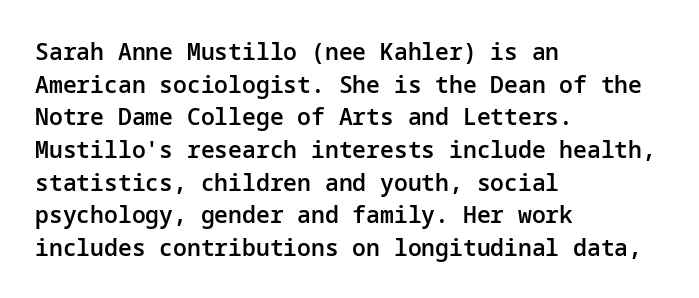
The image shows 23 px text type, upright; set left-aligned, normal line spacing (1.42x), normal letter spacing, not underlined.
